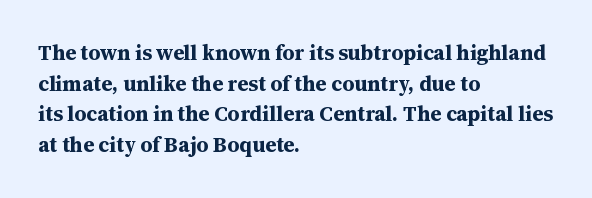
The image shows 21 px bold type, upright; set left-aligned, normal line spacing (1.46x), normal letter spacing, not underlined.
